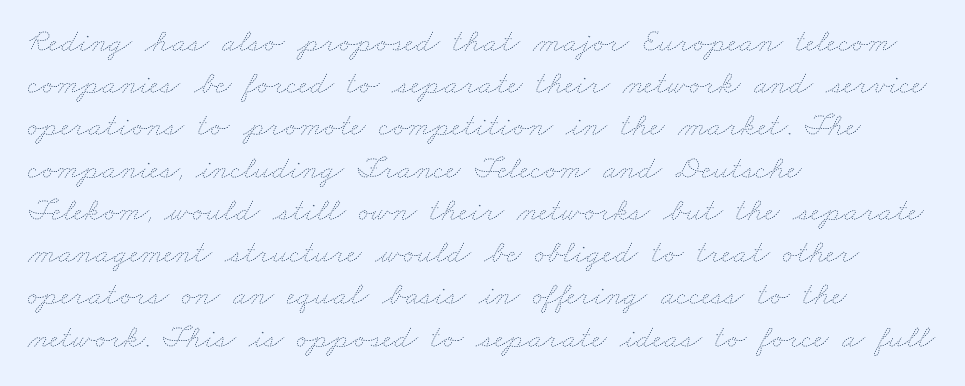
Q: Is the text bold? A: No.
Q: Is the text underlined? A: No.
Q: How is the paragraph aligned? A: Left-aligned.
Q: Is the spacing between letters normal or unusually wide? A: Normal.
Q: Is the spacing between lines tight, normal or loose? A: Normal.
Q: Width (condensed, normal, or wide)? A: Wide.
Q: Stroke contrast? A: Low.
Q: x-height? A: Small.
Q: Monospaced? A: No.
